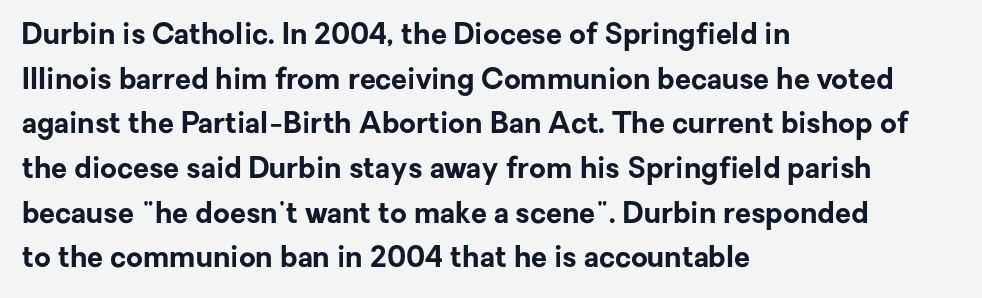
The image shows 29 px bold sans-serif type, upright; set left-aligned, normal line spacing (1.54x), normal letter spacing, not underlined; low stroke contrast and a medium x-height.
